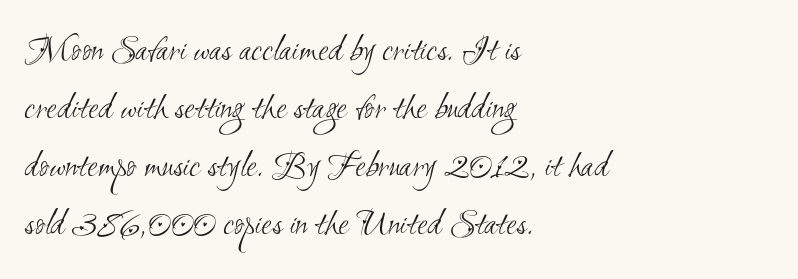
Q: Is the text bold? A: No.
Q: Is the typeface a serif or a sans-serif typeface? A: Sans-serif.
Q: Is the text underlined? A: No.
Q: How is the paragraph aligned? A: Left-aligned.
Q: Is the spacing between letters normal or unusually wide? A: Normal.
Q: Is the spacing between lines tight, normal or loose? A: Normal.
Q: Width (condensed, normal, or wide)? A: Condensed.
Q: Stroke contrast? A: Medium.
Q: x-height? A: Small.
Q: Monospaced? A: No.
